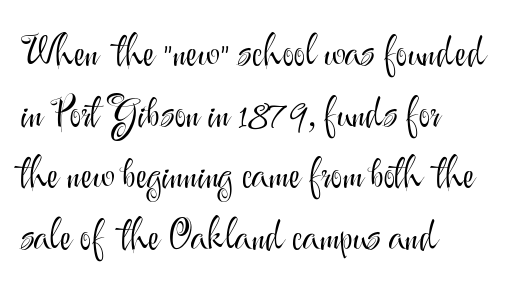
{"serif": "no", "bold": "no", "weight": "light", "width": "normal", "stroke_contrast": "medium", "x_height": "small", "monospaced": "no", "underline": "no", "align": "left", "line_spacing": "normal", "line_spacing_ratio": 1.53, "letter_spacing": "normal", "letter_spacing_em": 0.0, "glyph_px": 40}
